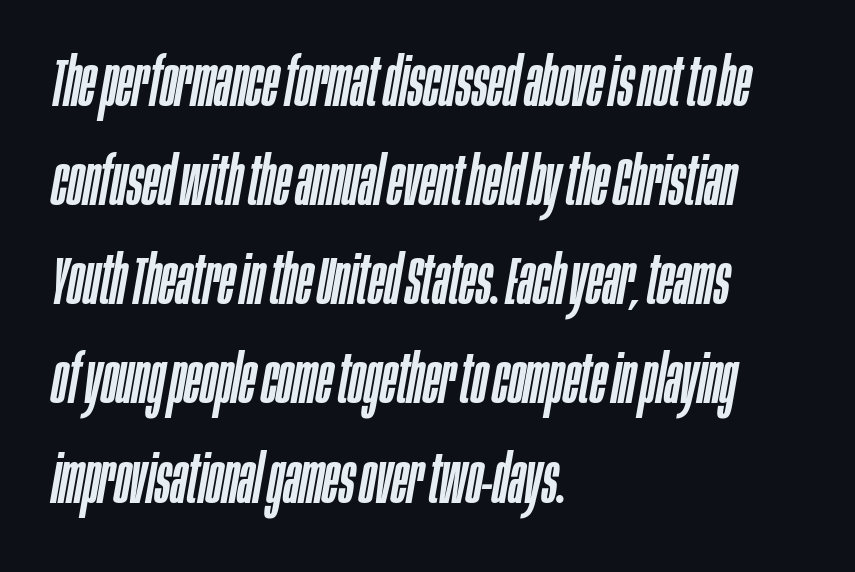
Q: Is the text italic (slanted)? A: Yes, it leans right by about 10 degrees.
Q: Is the text underlined? A: No.
Q: How is the paragraph aligned? A: Left-aligned.
Q: Is the spacing between letters normal or unusually wide? A: Normal.
Q: Is the spacing between lines tight, normal or loose? A: Normal.
Q: Width (condensed, normal, or wide)? A: Condensed.
Q: Stroke contrast? A: Low.
Q: x-height? A: Large.
Q: Monospaced? A: No.
